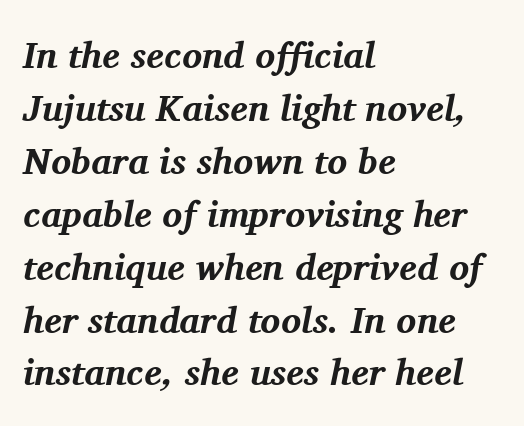
Emphasis-style slanted type is in use. Has an underline been added? It has not. Glyph-to-glyph distance matches everyday printed text. The block of text has a typical density, with ordinary space between rows. These lines are composed in type with serifs.
